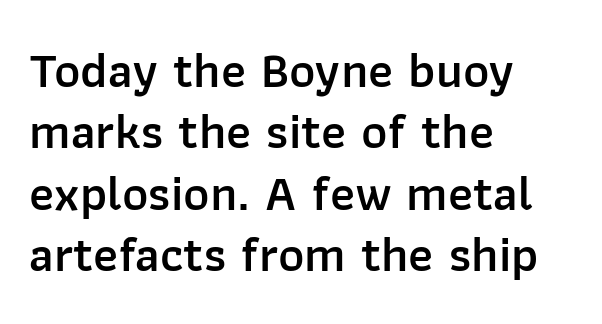
Q: Is the text bold? A: Semi-bold.
Q: Is the text italic (slanted)? A: No, it is upright.
Q: Is the typeface a serif or a sans-serif typeface? A: Sans-serif.
Q: Is the text underlined? A: No.
Q: How is the paragraph aligned? A: Left-aligned.
Q: Is the spacing between letters normal or unusually wide? A: Normal.
Q: Width (condensed, normal, or wide)? A: Normal.
Q: Stroke contrast? A: Low.
Q: x-height? A: Medium.
Q: Monospaced? A: No.
